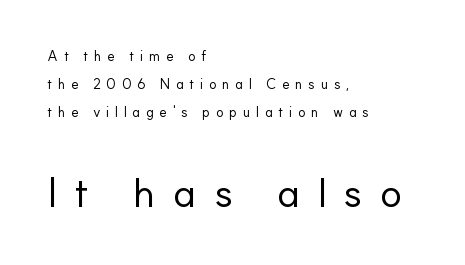
Q: Is the text bold? A: No.
Q: Is the text italic (slanted)? A: No, it is upright.
Q: Is the typeface a serif or a sans-serif typeface? A: Sans-serif.
Q: Is the text underlined? A: No.
Q: How is the paragraph aligned? A: Left-aligned.
Q: Is the spacing between letters normal or unusually wide? A: Unusually wide.
Q: Is the spacing between lines tight, normal or loose? A: Loose.
Q: Which block of text is set in a larger size, the first (top) or the second (bottom)? A: The second (bottom) one.
Q: Width (condensed, normal, or wide)? A: Normal.
Q: Stroke contrast? A: Low.
Q: x-height? A: Small.
Q: Monospaced? A: No.
